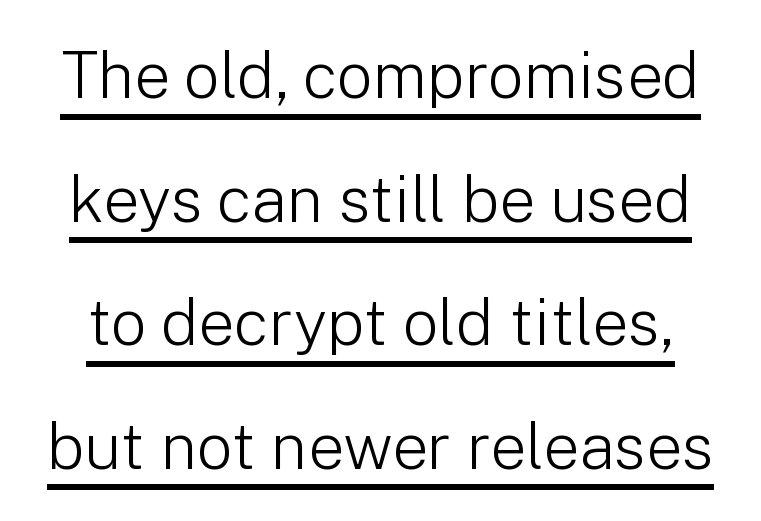
Q: Is the text bold? A: No.
Q: Is the text italic (slanted)? A: No, it is upright.
Q: Is the typeface a serif or a sans-serif typeface? A: Sans-serif.
Q: Is the text underlined? A: Yes.
Q: Is the spacing between letters normal or unusually wide? A: Normal.
Q: Is the spacing between lines tight, normal or loose? A: Loose.
Q: Width (condensed, normal, or wide)? A: Normal.
Q: Stroke contrast? A: Low.
Q: x-height? A: Medium.
Q: Monospaced? A: No.
